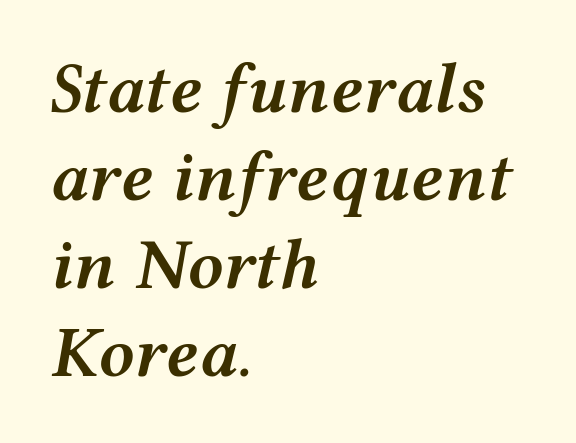
{"italic": "yes", "lean": "right", "slant_degrees": 12, "bold": "semi", "weight": "semibold", "width": "wide", "stroke_contrast": "medium", "x_height": "medium", "monospaced": "no", "underline": "no", "align": "left", "line_spacing_ratio": 1.24, "letter_spacing": "normal", "letter_spacing_em": 0.0, "glyph_px": 71}
